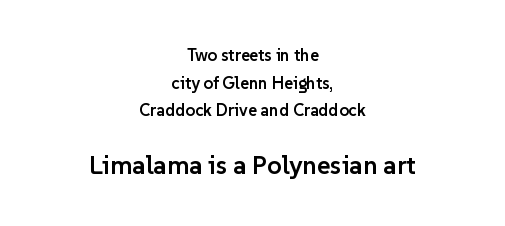
{"italic": "no", "bold": "semi", "underline": "no", "align": "center", "line_spacing": "normal", "line_spacing_ratio": 1.63, "letter_spacing": "normal", "letter_spacing_em": 0.0, "larger_block": "second", "size_ratio": 1.53, "glyph_px": 26}
